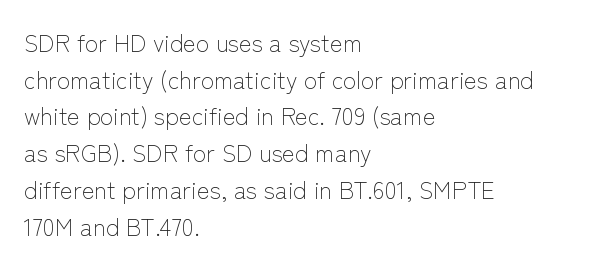
The image shows 24 px text type, upright; set left-aligned, normal line spacing (1.53x), normal letter spacing, not underlined.
